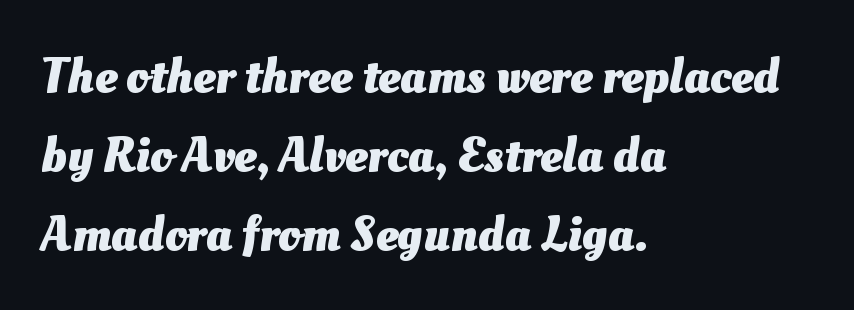
The space between consecutive lines is moderate. Nobody touched the tracking dial on this one. In terms of weight, the rendering is a true, heavy bold. One-word summary of the alignment: left. Do the characters align in a grid? No, the font is proportional.
